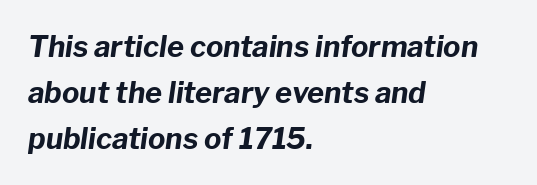
The image shows 29 px bold type, italic (leaning right); set left-aligned, normal line spacing (1.58x), normal letter spacing, not underlined; low stroke contrast and a medium x-height.
